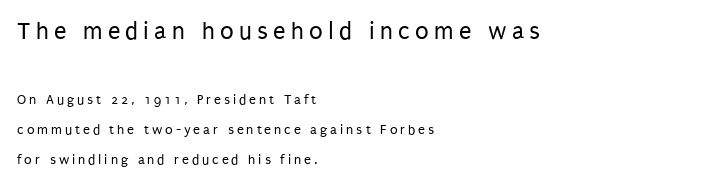
The cut favours lightness, reaching ordinary text weight at its darkest. Horizontally, the lines are justified to the leading edge only. Posture: straight, roman, zero tilt. Clear beneath every line of the passage. Is the lower block the larger one? No — the upper block carries the bigger type.
